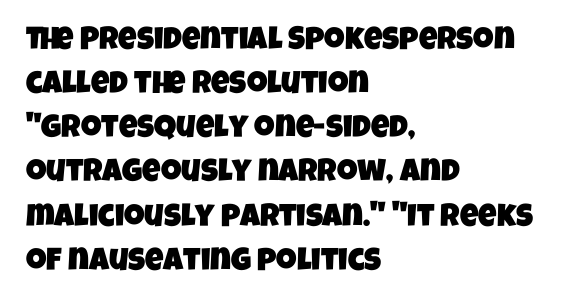
Q: Is the typeface a serif or a sans-serif typeface? A: Sans-serif.
Q: Is the text underlined? A: No.
Q: How is the paragraph aligned? A: Left-aligned.
Q: Is the spacing between letters normal or unusually wide? A: Normal.
Q: Is the spacing between lines tight, normal or loose? A: Normal.
Q: Width (condensed, normal, or wide)? A: Condensed.
Q: Stroke contrast? A: Low.
Q: x-height? A: Large.
Q: Monospaced? A: No.
